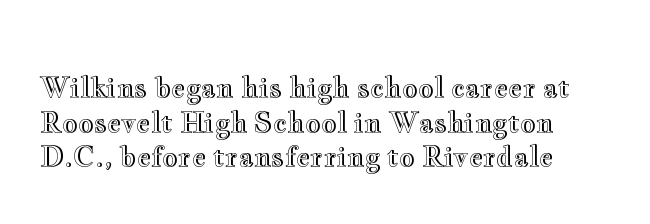
Does the lettering tilt? It doesn't — this is upright. Leading matches the norm, producing a regular column. Underlining? Definitely not there. Honestly, the letter spacing is just normal — you wouldn't notice it.
